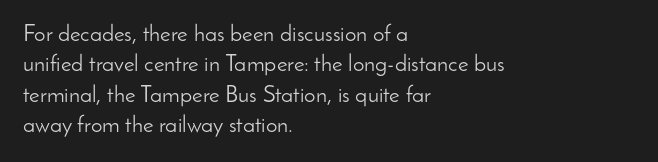
Q: Is the text bold? A: No.
Q: Is the text italic (slanted)? A: No, it is upright.
Q: Is the text underlined? A: No.
Q: How is the paragraph aligned? A: Left-aligned.
Q: Is the spacing between letters normal or unusually wide? A: Normal.
Q: Is the spacing between lines tight, normal or loose? A: Normal.
